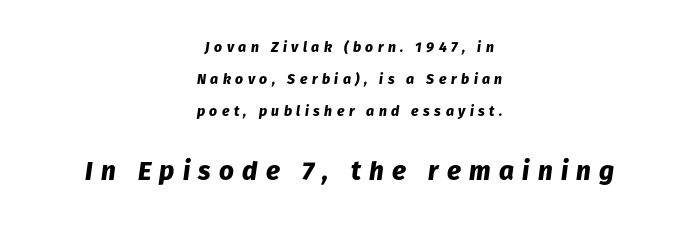
{"italic": "yes", "lean": "right", "slant_degrees": 8, "bold": "yes", "underline": "no", "align": "center", "line_spacing": "loose", "line_spacing_ratio": 2.3, "letter_spacing": "wide", "letter_spacing_em": 0.32, "larger_block": "second", "size_ratio": 1.86, "glyph_px": 26}
